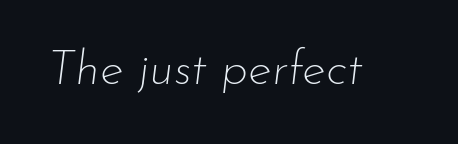
The image shows 49 px thin type, italic (leaning right); set normal letter spacing, not underlined; low stroke contrast and a small x-height.
